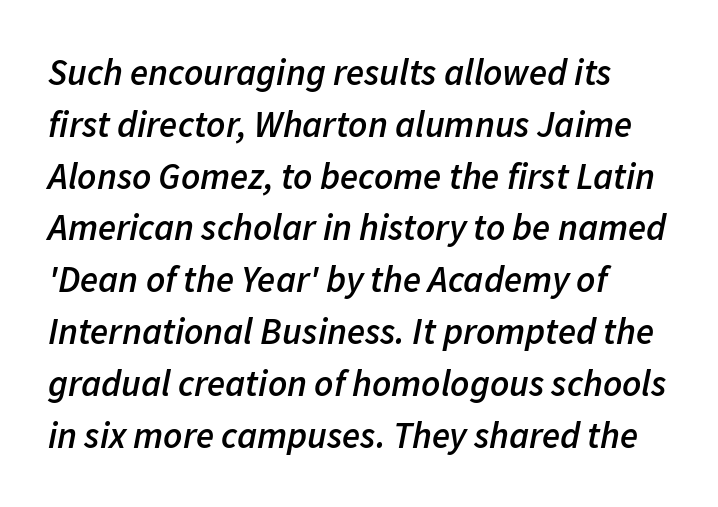
Yep, that's italic — everything's leaning. The gap between lines stays unmarked. A typesetter would call this proportional, since set widths differ per character. The typesetting leans somewhat heavy: a semibold.
